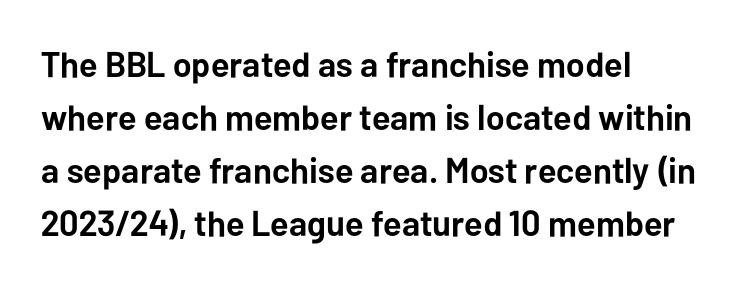
{"serif": "no", "italic": "no", "bold": "yes", "weight": "semibold", "width": "normal", "stroke_contrast": "low", "x_height": "medium", "monospaced": "no", "underline": "no", "align": "left", "line_spacing": "normal", "line_spacing_ratio": 1.47, "letter_spacing": "normal", "letter_spacing_em": 0.0, "glyph_px": 36}
